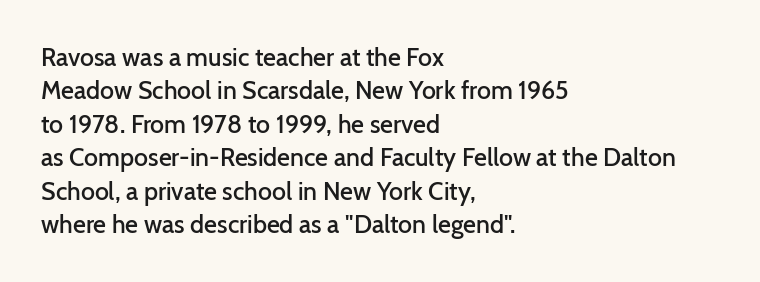
{"italic": "no", "bold": "semi", "underline": "no", "align": "left", "line_spacing": "normal", "line_spacing_ratio": 1.34, "letter_spacing": "normal", "letter_spacing_em": 0.0, "glyph_px": 25}
